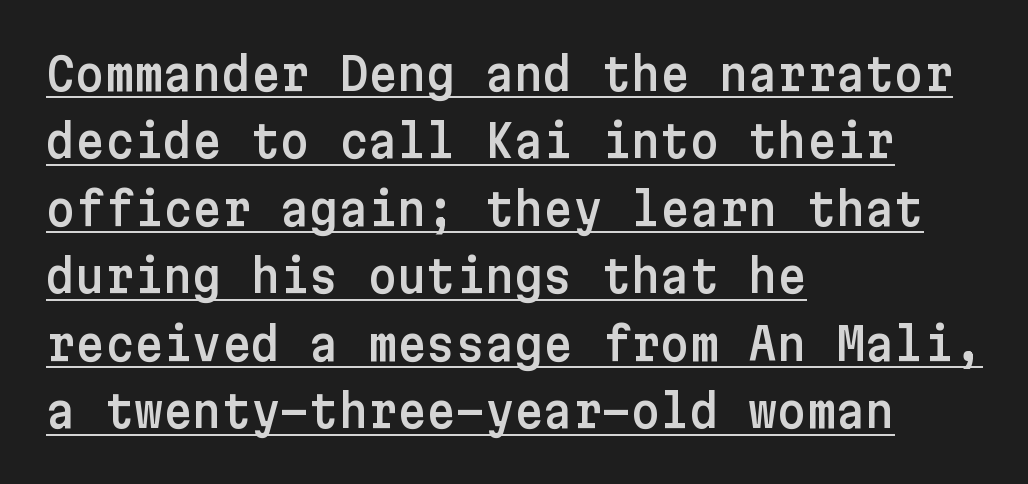
Classification — sans serif. Does a line run under the words? Yes, clearly. Leftover space on each line is placed entirely after the last word. Characters remain perfectly vertical along every line.
